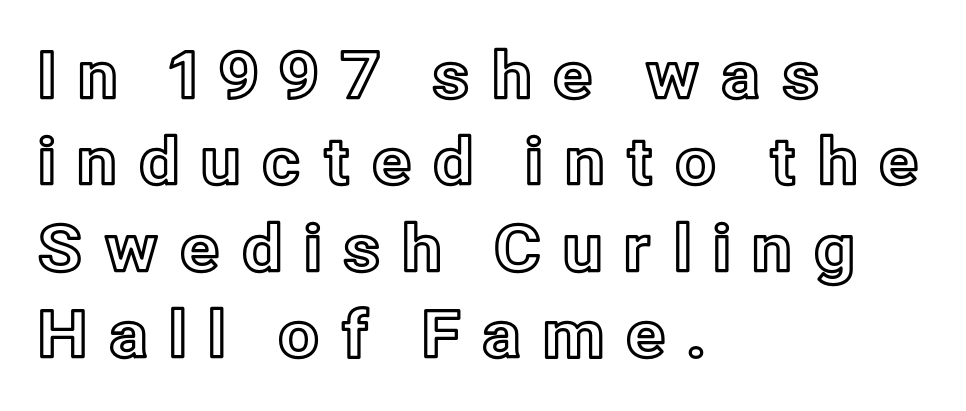
{"italic": "no", "width": "normal", "x_height": "medium", "monospaced": "no", "underline": "no", "align": "left", "line_spacing": "normal", "line_spacing_ratio": 1.33, "letter_spacing": "wide", "letter_spacing_em": 0.3, "glyph_px": 65}
